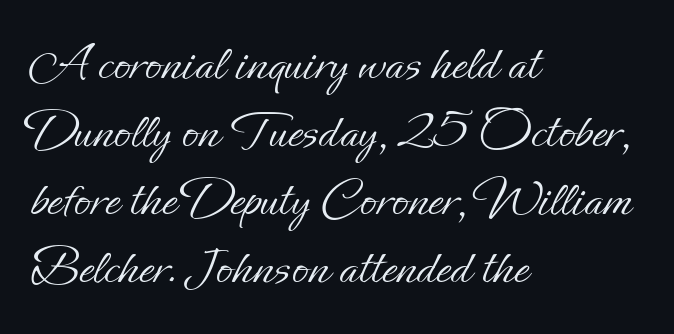
Short note: letters normally spaced. No letter is thick-stroked: the sample isn't bold. The specimen omits any rule beneath the text block's lines.
